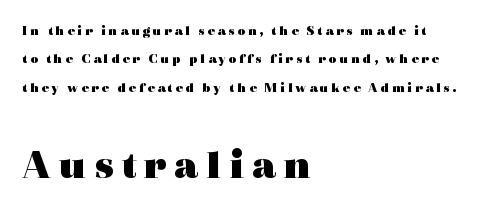
The image shows 42 px heavy, wide serif type, upright; set left-aligned, loose line spacing (2.03x), not underlined; the second (bottom) block is 3.0x larger; a medium x-height.
